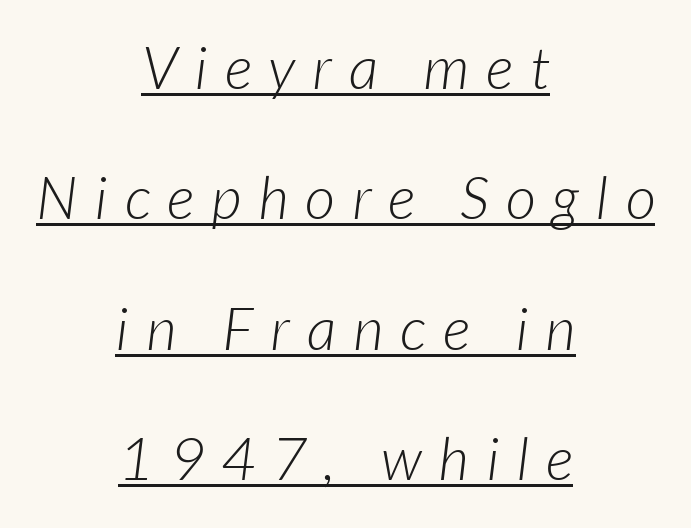
{"serif": "no", "bold": "no", "weight": "light", "width": "normal", "stroke_contrast": "low", "x_height": "medium", "monospaced": "no", "underline": "yes", "align": "center", "line_spacing": "loose", "line_spacing_ratio": 2.21, "letter_spacing": "wide", "letter_spacing_em": 0.29, "glyph_px": 59}
